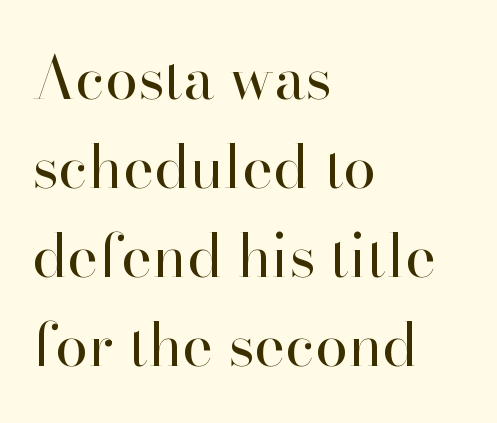
{"serif": "yes", "italic": "no", "bold": "no", "weight": "regular", "width": "normal", "stroke_contrast": "high", "x_height": "small", "monospaced": "no", "underline": "no", "align": "left", "line_spacing": "normal", "line_spacing_ratio": 1.51, "letter_spacing": "normal", "letter_spacing_em": 0.0, "glyph_px": 59}
